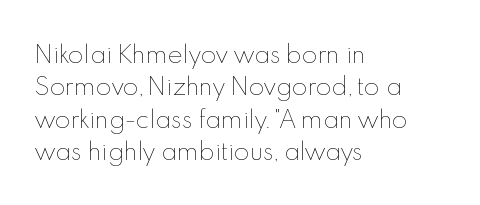
The image shows 23 px text type, upright; set left-aligned, normal line spacing (1.41x), normal letter spacing, not underlined.
